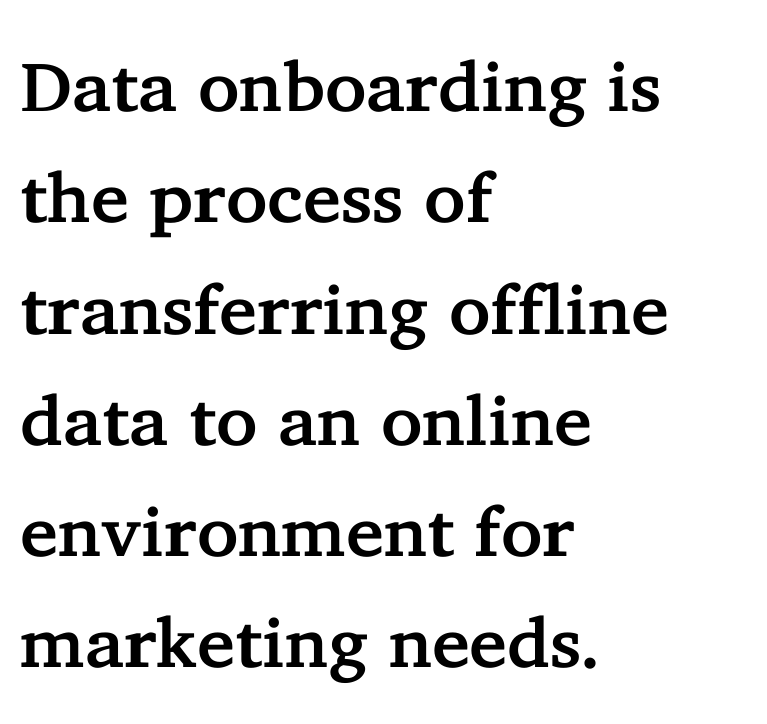
The image shows 70 px serif type, upright; set left-aligned, normal line spacing (1.59x), normal letter spacing, not underlined; low stroke contrast and a medium x-height.
